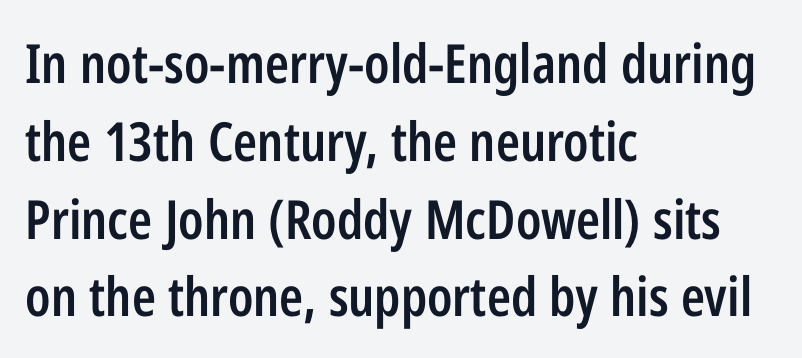
Q: Is the text bold? A: Semi-bold.
Q: Is the text italic (slanted)? A: No, it is upright.
Q: Is the typeface a serif or a sans-serif typeface? A: Sans-serif.
Q: Is the text underlined? A: No.
Q: How is the paragraph aligned? A: Left-aligned.
Q: Is the spacing between letters normal or unusually wide? A: Normal.
Q: Is the spacing between lines tight, normal or loose? A: Normal.
Q: Width (condensed, normal, or wide)? A: Condensed.
Q: Stroke contrast? A: Low.
Q: x-height? A: Medium.
Q: Monospaced? A: No.
